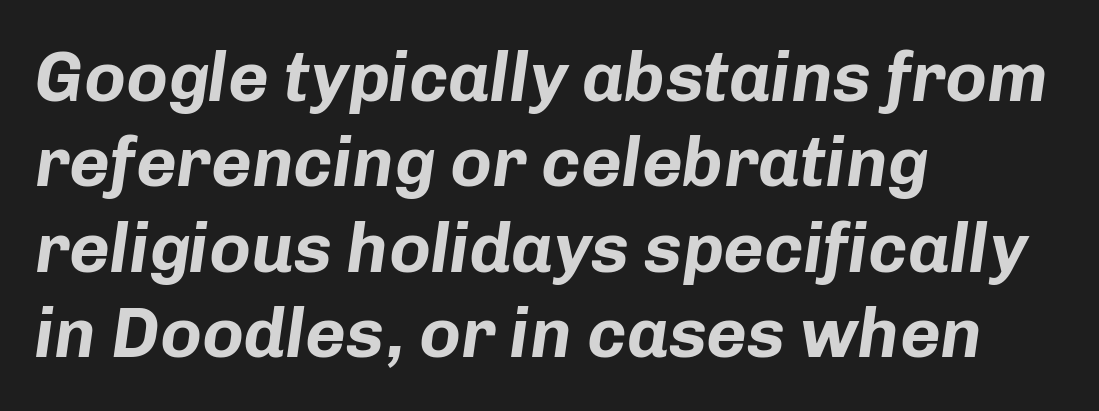
{"italic": "yes", "lean": "right", "slant_degrees": 8, "bold": "yes", "weight": "bold", "width": "normal", "stroke_contrast": "low", "x_height": "medium", "monospaced": "no", "underline": "no", "align": "left", "line_spacing_ratio": 1.22, "letter_spacing": "normal", "letter_spacing_em": 0.0, "glyph_px": 70}
